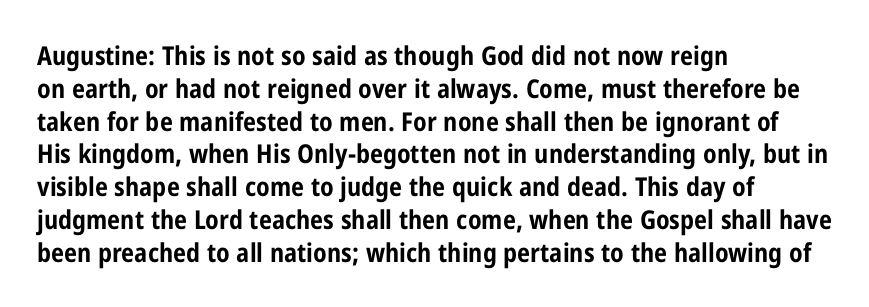
Reading down the column, the eye jumps a familiar distance to each next line. The passage shown is not underscored anywhere. Its strokes are broad and dark, the hallmark of bold type. Quick note: not italic, upright. Observe the ordinary spacing: letters are neighbours, not strangers. Line beginnings align vertically; line endings do not.
